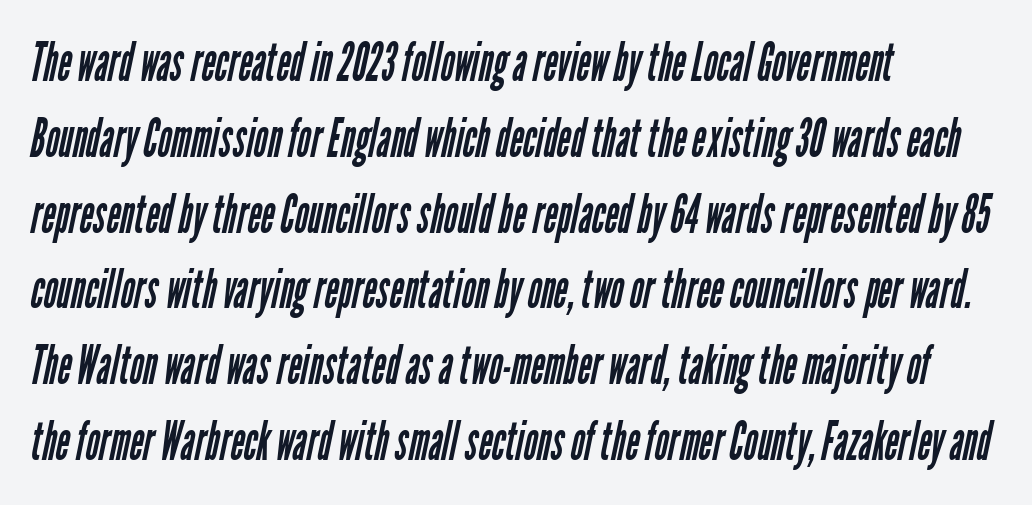
The image shows 53 px regular-weight, condensed sans-serif type; set left-aligned, normal line spacing (1.43x), normal letter spacing, not underlined; low stroke contrast and a medium x-height.
